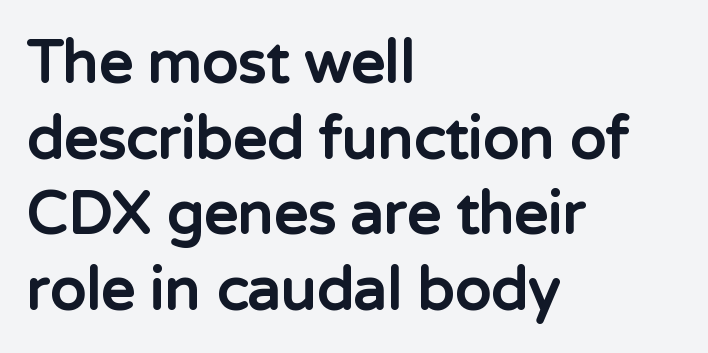
In terms of posture, this sample is upright. These lines are rendered in a variable-pitch font. Glance below the letters and you will spot only blank space. Compared with typical paragraphs, the rows here are spaced about the same.
